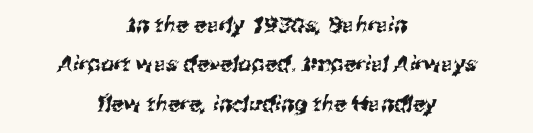
Horizontally, the lines are justified to the midpoint only. Underline: absent. Here the glyphs are tracked normally, forming tight word shapes.
